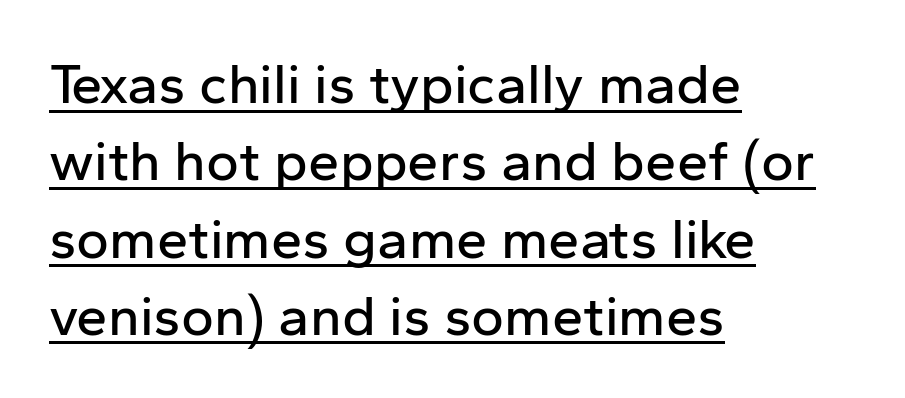
The text block is weighted toward the left margin, trailing off unevenly rightward. The lettering is marked with a stroke running underneath it. Posture: upright roman. The passage shown has conventional tracking throughout.
